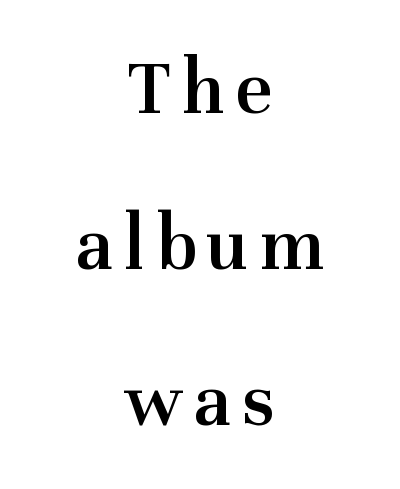
Q: Is the text bold? A: Semi-bold.
Q: Is the text italic (slanted)? A: No, it is upright.
Q: Is the typeface a serif or a sans-serif typeface? A: Serif.
Q: Is the text underlined? A: No.
Q: How is the paragraph aligned? A: Centered.
Q: Is the spacing between lines tight, normal or loose? A: Loose.
Q: Width (condensed, normal, or wide)? A: Normal.
Q: Stroke contrast? A: Medium.
Q: x-height? A: Medium.
Q: Monospaced? A: No.
